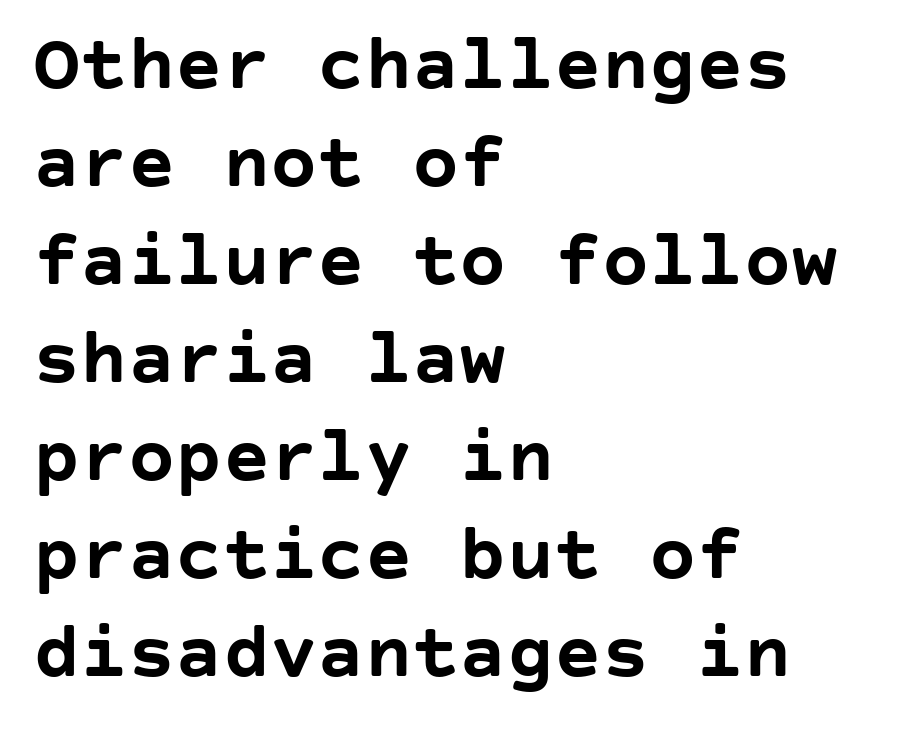
Heavy, bold letterforms. The compositor pushed each line to the left boundary. To sum up the face: it is a sans, with no serifs. Unmarked baselines from the first word to the last. Posture: vertical.
